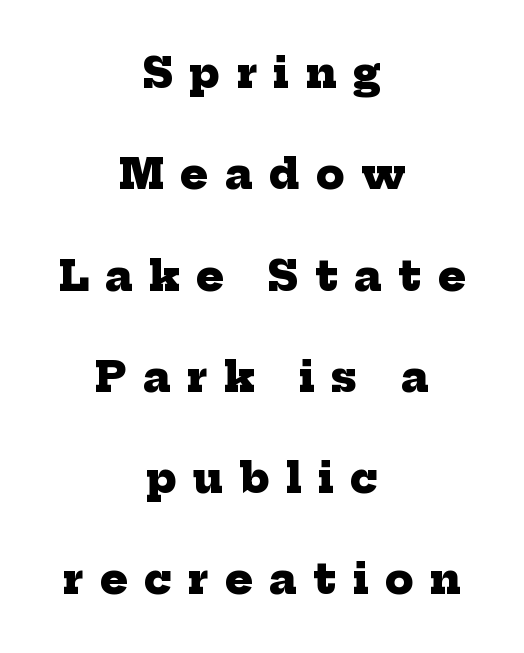
Q: Is the text bold? A: Yes.
Q: Is the typeface a serif or a sans-serif typeface? A: Serif.
Q: Is the text underlined? A: No.
Q: How is the paragraph aligned? A: Centered.
Q: Is the spacing between letters normal or unusually wide? A: Unusually wide.
Q: Is the spacing between lines tight, normal or loose? A: Loose.
Q: Width (condensed, normal, or wide)? A: Normal.
Q: Stroke contrast? A: Low.
Q: x-height? A: Medium.
Q: Monospaced? A: No.
